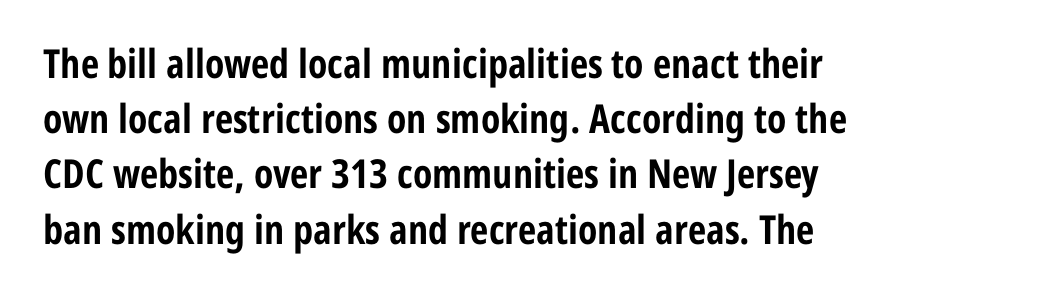
The image shows 40 px bold, condensed sans-serif type, upright; set left-aligned, normal line spacing (1.38x), normal letter spacing, not underlined; low stroke contrast and a medium x-height.
